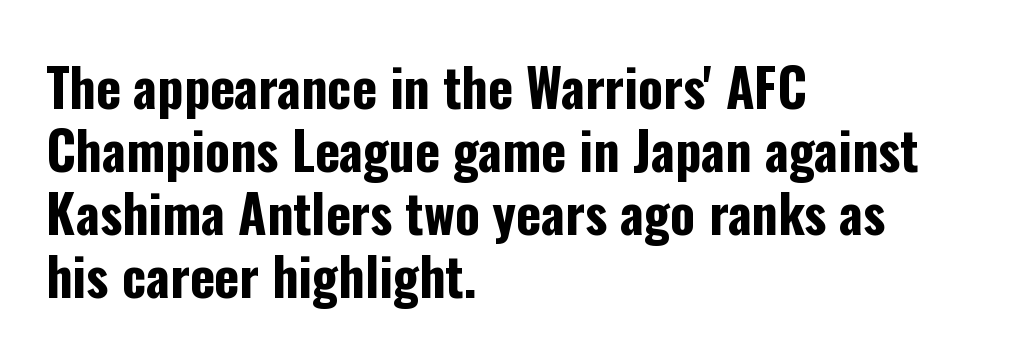
Q: Is the text bold? A: Yes.
Q: Is the text italic (slanted)? A: No, it is upright.
Q: Is the typeface a serif or a sans-serif typeface? A: Sans-serif.
Q: Is the text underlined? A: No.
Q: How is the paragraph aligned? A: Left-aligned.
Q: Is the spacing between letters normal or unusually wide? A: Normal.
Q: Width (condensed, normal, or wide)? A: Condensed.
Q: Stroke contrast? A: Low.
Q: x-height? A: Medium.
Q: Monospaced? A: No.
